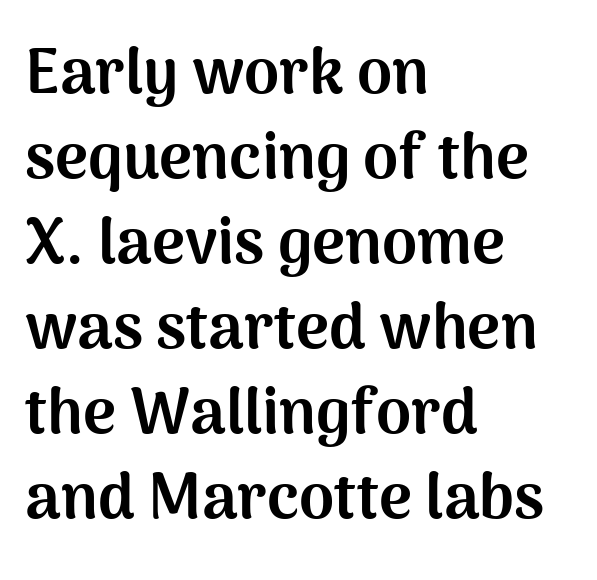
Quick note: interline space is typical. Typographically, this falls in the sans-serif category. How are the letters spaced? Ordinarily, with no added tracking. Each letter keeps its own natural width here, so spacing adapts to shape. Notice how thick the strokes are: this is what a full bold looks like.
